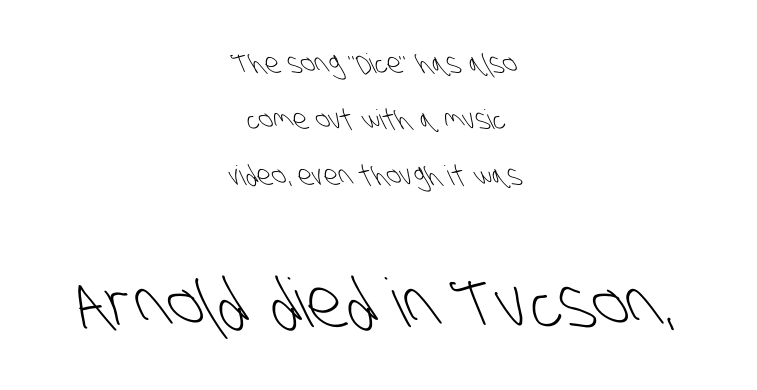
Q: Is the text bold? A: No.
Q: Is the typeface a serif or a sans-serif typeface? A: Sans-serif.
Q: Is the text underlined? A: No.
Q: How is the paragraph aligned? A: Centered.
Q: Is the spacing between letters normal or unusually wide? A: Normal.
Q: Is the spacing between lines tight, normal or loose? A: Loose.
Q: Which block of text is set in a larger size, the first (top) or the second (bottom)? A: The second (bottom) one.
Q: Width (condensed, normal, or wide)? A: Condensed.
Q: Stroke contrast? A: Low.
Q: x-height? A: Large.
Q: Monospaced? A: No.
